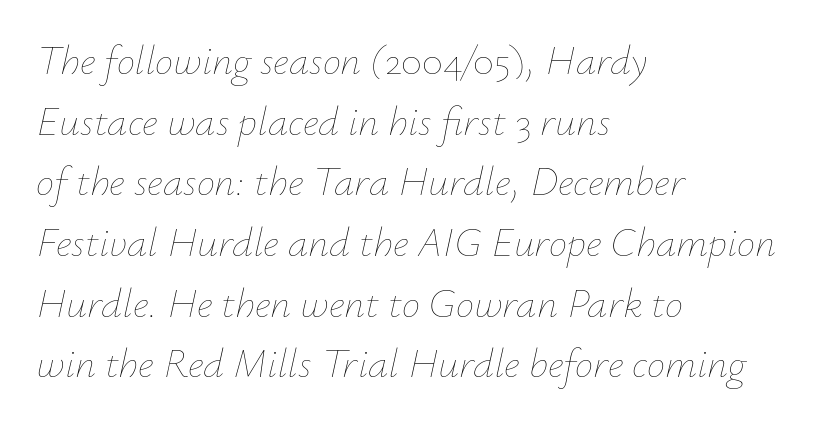
{"italic": "yes", "lean": "right", "slant_degrees": 12, "bold": "no", "weight": "thin", "width": "normal", "stroke_contrast": "low", "x_height": "small", "monospaced": "no", "underline": "no", "align": "left", "line_spacing": "normal", "line_spacing_ratio": 1.48, "letter_spacing": "normal", "letter_spacing_em": 0.0, "glyph_px": 41}
